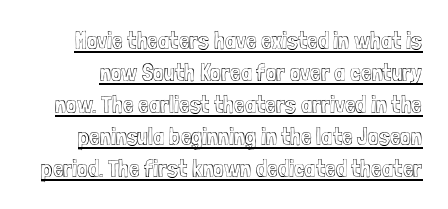
If you drew a line through each stem, it would be perfectly vertical. The space between consecutive lines is moderate. What decoration does the sample have? An underline. In terms of letterspacing, this is plain default setting.
